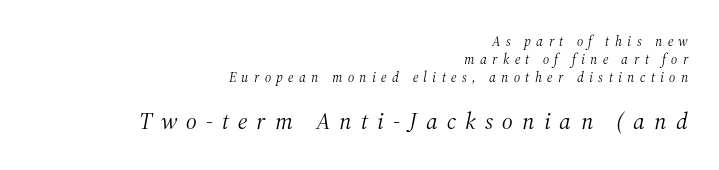
The image shows 24 px text type, italic (leaning right); set right-aligned, normal line spacing (1.29x), unusually wide letter spacing (+0.38 em), not underlined; the second (bottom) block is 1.71x larger.
